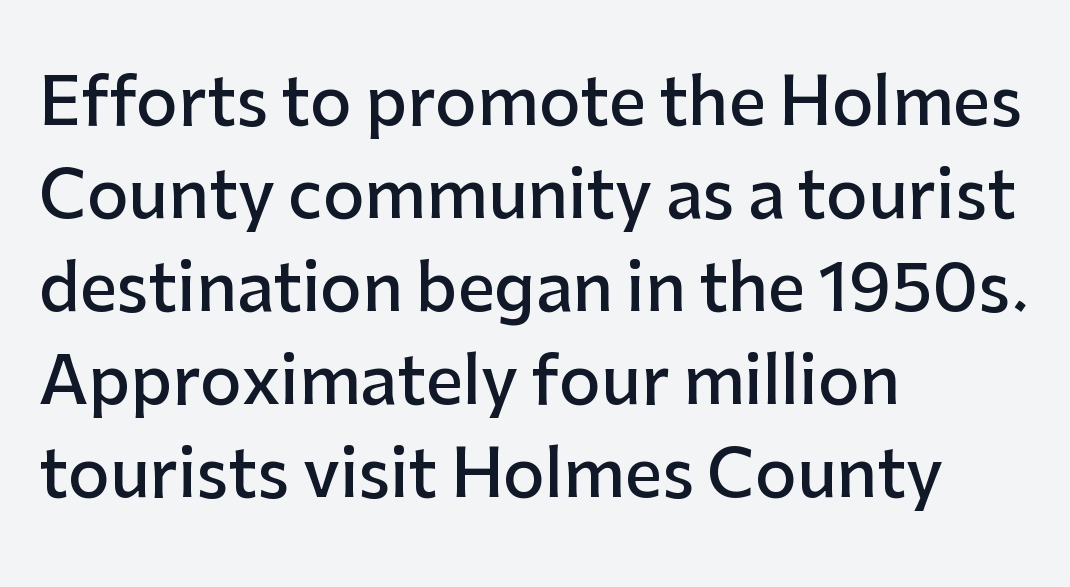
{"serif": "no", "italic": "no", "bold": "semi", "weight": "semibold", "width": "normal", "stroke_contrast": "low", "x_height": "medium", "monospaced": "no", "underline": "no", "align": "left", "line_spacing": "normal", "line_spacing_ratio": 1.43, "letter_spacing": "normal", "letter_spacing_em": 0.0, "glyph_px": 65}
